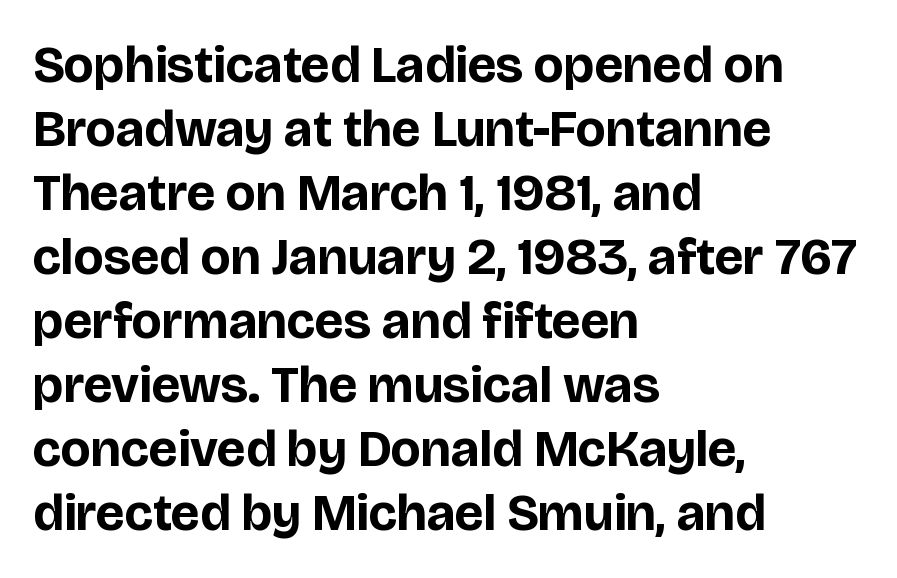
Q: Is the text bold? A: Yes.
Q: Is the text italic (slanted)? A: No, it is upright.
Q: Is the typeface a serif or a sans-serif typeface? A: Sans-serif.
Q: Is the text underlined? A: No.
Q: How is the paragraph aligned? A: Left-aligned.
Q: Is the spacing between letters normal or unusually wide? A: Normal.
Q: Width (condensed, normal, or wide)? A: Normal.
Q: Stroke contrast? A: Low.
Q: x-height? A: Large.
Q: Monospaced? A: No.
